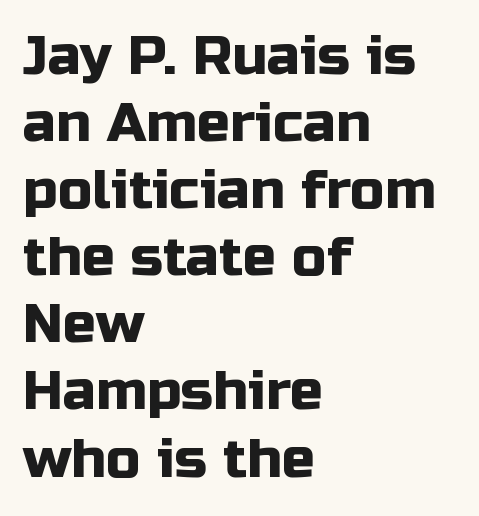
The image shows 55 px sans-serif type, upright; set left-aligned, line spacing 1.22x, normal letter spacing, not underlined; low stroke contrast and a medium x-height.
